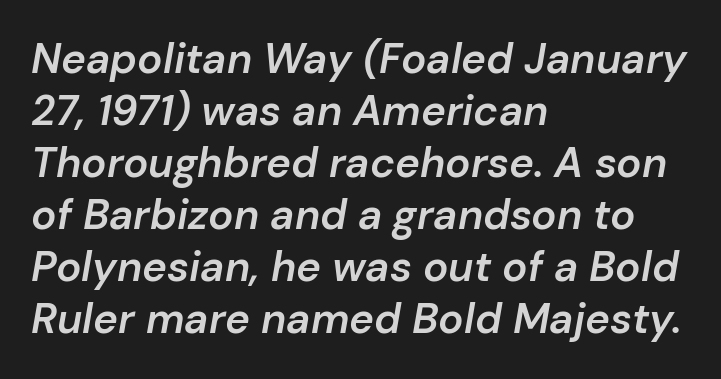
{"italic": "yes", "lean": "right", "slant_degrees": 10, "bold": "semi", "weight": "semibold", "width": "normal", "stroke_contrast": "low", "x_height": "medium", "monospaced": "no", "underline": "no", "align": "left", "line_spacing_ratio": 1.24, "letter_spacing": "normal", "letter_spacing_em": 0.0, "glyph_px": 42}
